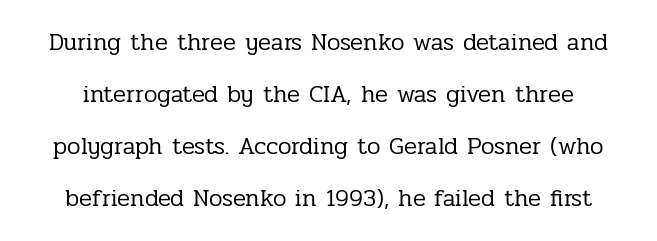
Tracking here is standard; glyphs follow each other at the usual distance. Rendered with straight, roman letterforms. Widely set lines give the paragraph a tall, airy silhouette. Is this a heavy cut? Hardly; it is regular or lighter. Plain, unruled lines of type.
